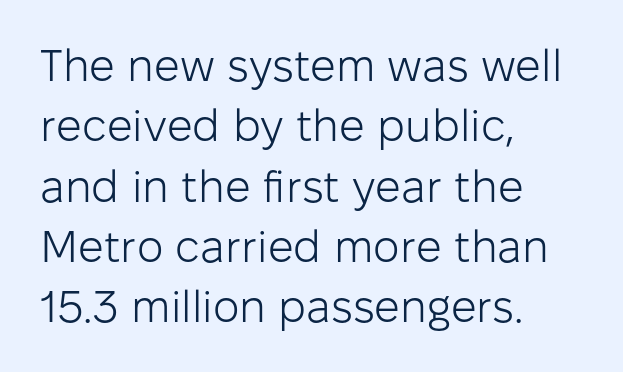
{"serif": "no", "italic": "no", "bold": "no", "weight": "light", "width": "normal", "stroke_contrast": "low", "x_height": "medium", "monospaced": "no", "underline": "no", "align": "left", "line_spacing": "normal", "line_spacing_ratio": 1.34, "letter_spacing": "normal", "letter_spacing_em": 0.0, "glyph_px": 45}
